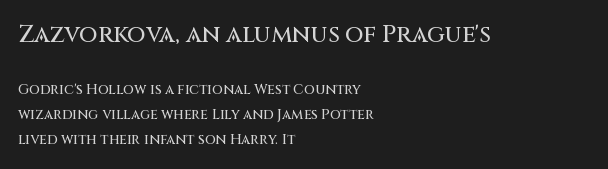
{"italic": "no", "underline": "no", "align": "left", "line_spacing_ratio": 1.79, "letter_spacing": "normal", "letter_spacing_em": 0.0, "larger_block": "first", "size_ratio": 1.71, "glyph_px": 24}
